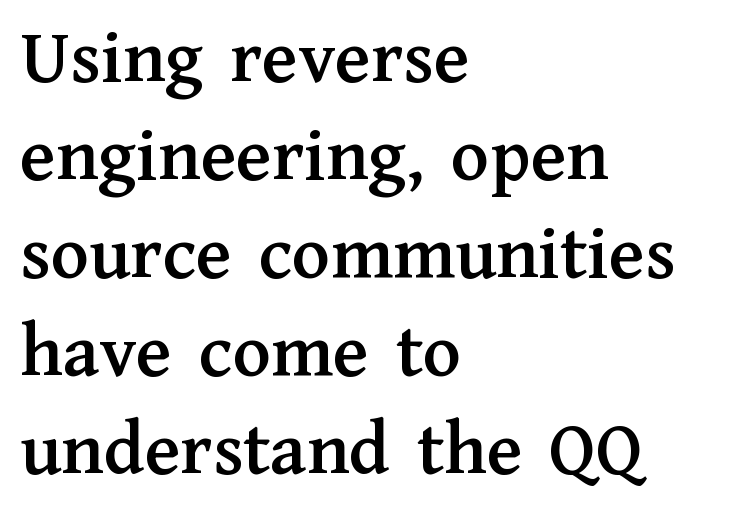
The image shows 79 px serif type, upright; set left-aligned, line spacing 1.24x, normal letter spacing, not underlined; medium stroke contrast and a medium x-height.
